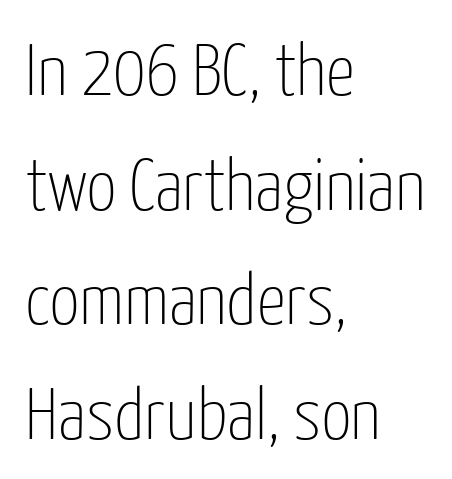
The image shows 73 px thin, condensed sans-serif type, upright; set left-aligned, normal line spacing (1.57x), normal letter spacing, not underlined; low stroke contrast and a medium x-height.
